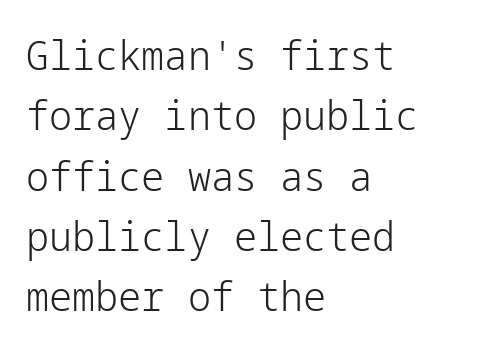
The image shows 41 px light sans-serif type, upright; set left-aligned, normal line spacing (1.47x), normal letter spacing, not underlined; low stroke contrast and a medium x-height.
